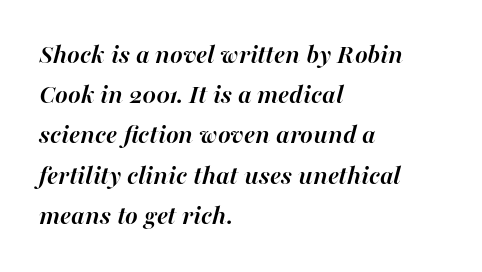
Q: Is the text bold? A: Yes.
Q: Is the text italic (slanted)? A: Yes, it leans right by about 16 degrees.
Q: Is the text underlined? A: No.
Q: How is the paragraph aligned? A: Left-aligned.
Q: Is the spacing between letters normal or unusually wide? A: Normal.
Q: Is the spacing between lines tight, normal or loose? A: Normal.
